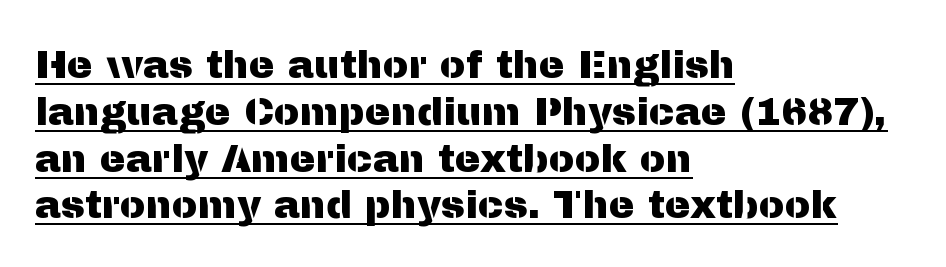
The image shows 39 px sans-serif type, upright; set left-aligned, line spacing 1.2x, normal letter spacing, underlined; medium stroke contrast and a medium x-height.
